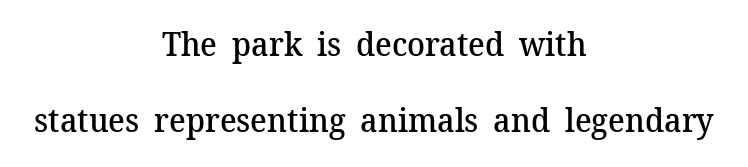
Q: Is the text bold? A: Semi-bold.
Q: Is the text italic (slanted)? A: No, it is upright.
Q: Is the typeface a serif or a sans-serif typeface? A: Serif.
Q: Is the text underlined? A: No.
Q: How is the paragraph aligned? A: Centered.
Q: Is the spacing between letters normal or unusually wide? A: Normal.
Q: Is the spacing between lines tight, normal or loose? A: Loose.
Q: Width (condensed, normal, or wide)? A: Normal.
Q: Stroke contrast? A: Medium.
Q: x-height? A: Medium.
Q: Monospaced? A: No.
